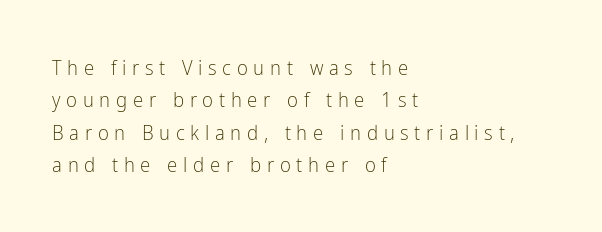
The image shows 21 px text type, upright; set left-aligned, normal line spacing (1.54x), unusually wide letter spacing (+0.27 em), not underlined.
